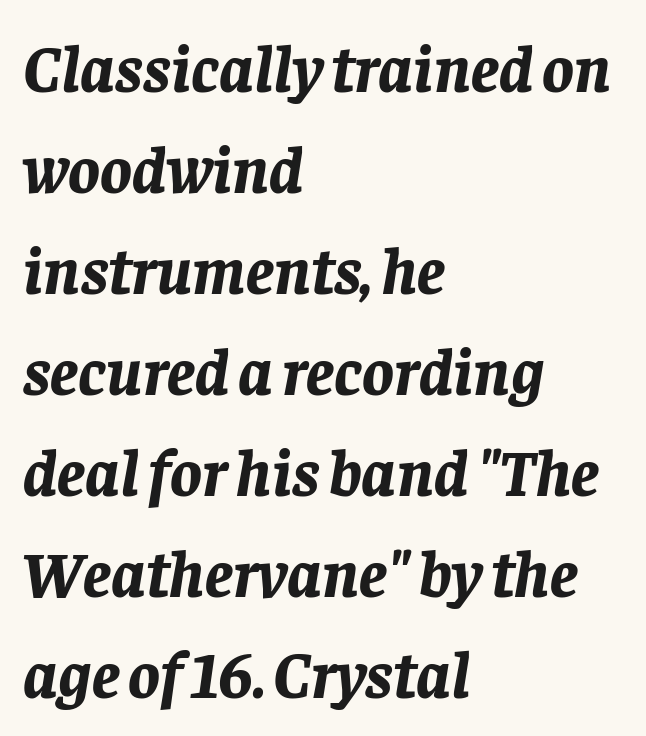
The image shows 66 px bold type, italic (leaning right); set left-aligned, normal line spacing (1.53x), normal letter spacing, not underlined; low stroke contrast and a large x-height.
